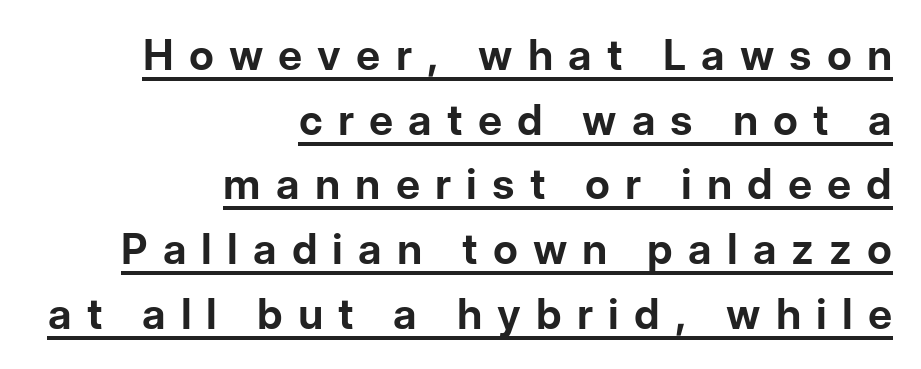
{"serif": "no", "italic": "no", "bold": "yes", "weight": "bold", "width": "normal", "stroke_contrast": "low", "x_height": "medium", "monospaced": "no", "underline": "yes", "align": "right", "line_spacing": "normal", "line_spacing_ratio": 1.54, "letter_spacing": "wide", "letter_spacing_em": 0.36, "glyph_px": 42}
